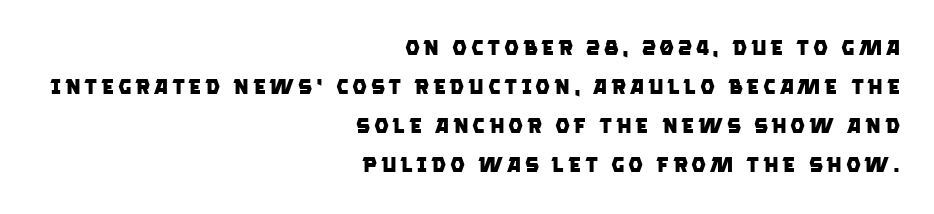
The image shows 21 px bold type; set right-aligned, line spacing 1.86x, not underlined.
